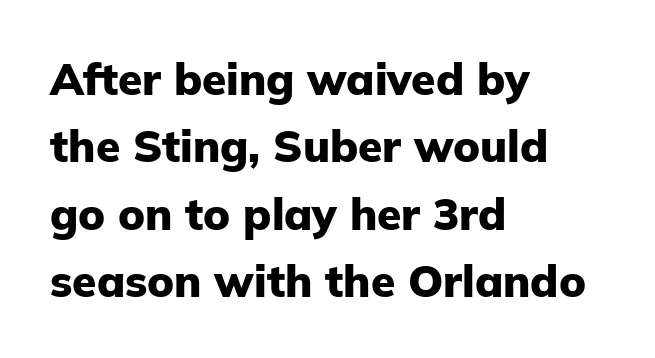
Weight: bold. Interline gaps are of average width in this sample. Students, note that the glyphs here touch the page at normal intervals. This sample uses a sans-serif face. Underlining? Definitely not there.
